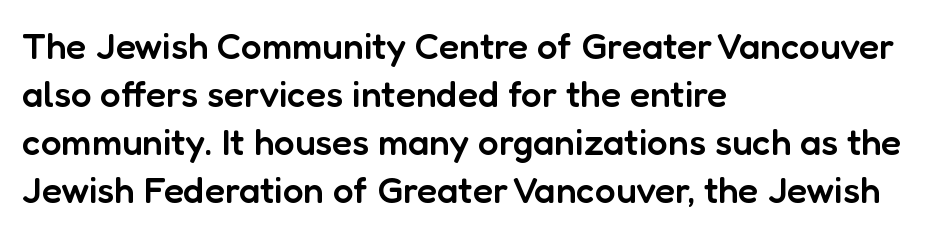
No extra tracking has been applied to these lines. Looks like regular typesetting: each glyph gets only the width it needs. Do the letters lean? They stand straight. The typesetter chose a ragged-right arrangement here. The leading is moderate, giving the passage an even texture.
